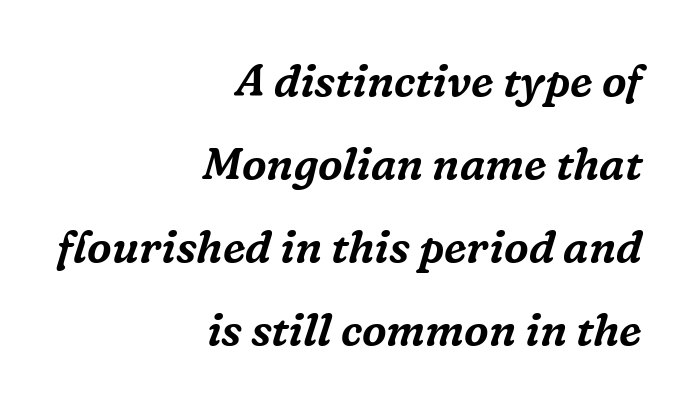
Looks like regular typesetting: each glyph gets only the width it needs. Does extra space separate the letters? No, they use regular spacing. Glance below the letters and you will spot only blank space. The compositor pushed each line to the right boundary. This sample uses a serif face. The passage shown leans; its letterforms are oblique.
